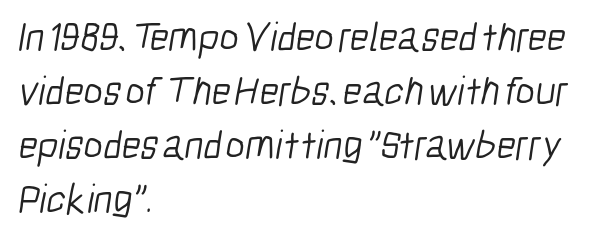
Q: Is the text bold? A: No.
Q: Is the typeface a serif or a sans-serif typeface? A: Sans-serif.
Q: Is the text underlined? A: No.
Q: How is the paragraph aligned? A: Left-aligned.
Q: Is the spacing between letters normal or unusually wide? A: Normal.
Q: Is the spacing between lines tight, normal or loose? A: Normal.
Q: Width (condensed, normal, or wide)? A: Condensed.
Q: Stroke contrast? A: Low.
Q: x-height? A: Medium.
Q: Monospaced? A: No.
